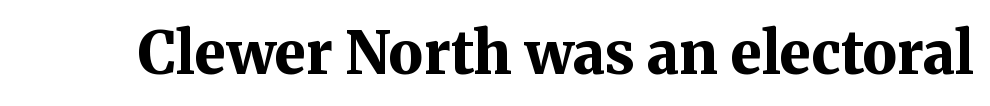
This sample uses a serif face. Note the varied advance widths — an 'i' is clearly narrower than an 'm'. Does the weight exceed regular? Yes, all the way to bold. Is there any slant? The stems are plumb. The line texture is even and compact thanks to regular tracking.
